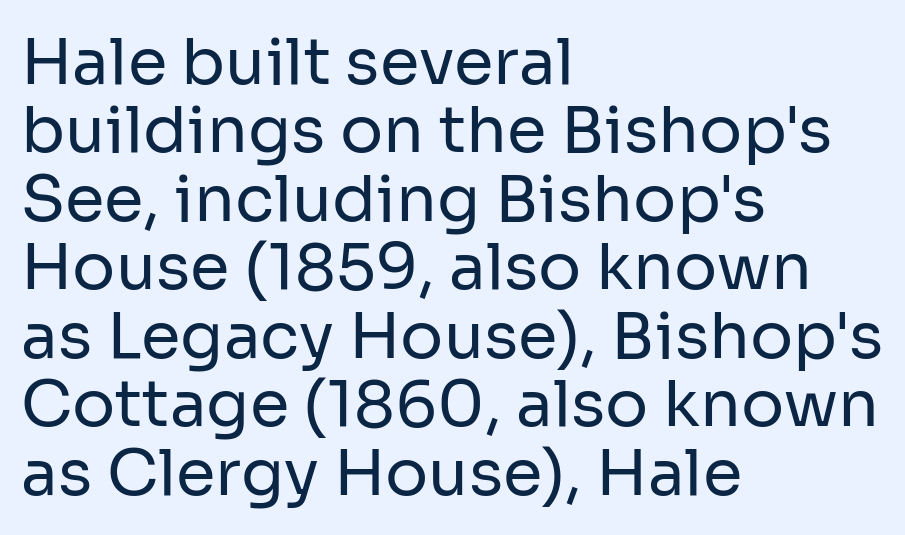
Q: Is the text bold? A: No.
Q: Is the text italic (slanted)? A: No, it is upright.
Q: Is the typeface a serif or a sans-serif typeface? A: Sans-serif.
Q: Is the text underlined? A: No.
Q: How is the paragraph aligned? A: Left-aligned.
Q: Is the spacing between letters normal or unusually wide? A: Normal.
Q: Is the spacing between lines tight, normal or loose? A: Tight.
Q: Width (condensed, normal, or wide)? A: Normal.
Q: Stroke contrast? A: Low.
Q: x-height? A: Medium.
Q: Monospaced? A: No.
